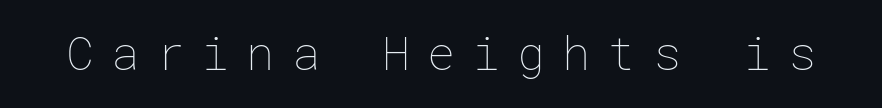
Q: Is the text bold? A: No.
Q: Is the text italic (slanted)? A: No, it is upright.
Q: Is the text underlined? A: No.
Q: Is the spacing between letters normal or unusually wide? A: Unusually wide.
Q: Width (condensed, normal, or wide)? A: Normal.
Q: Stroke contrast? A: Low.
Q: x-height? A: Medium.
